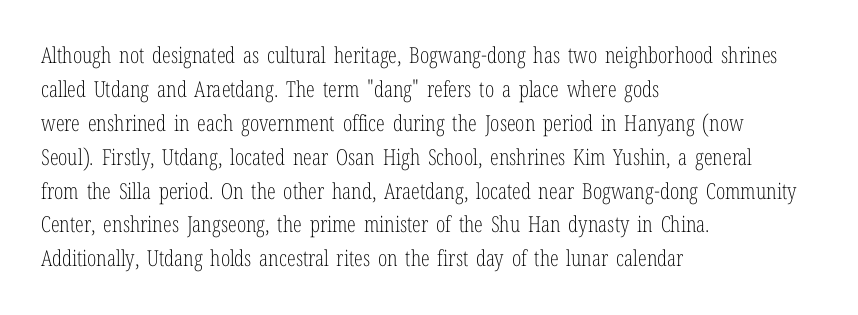
The image shows 22 px text type, upright; set left-aligned, normal line spacing (1.54x), normal letter spacing, not underlined.
